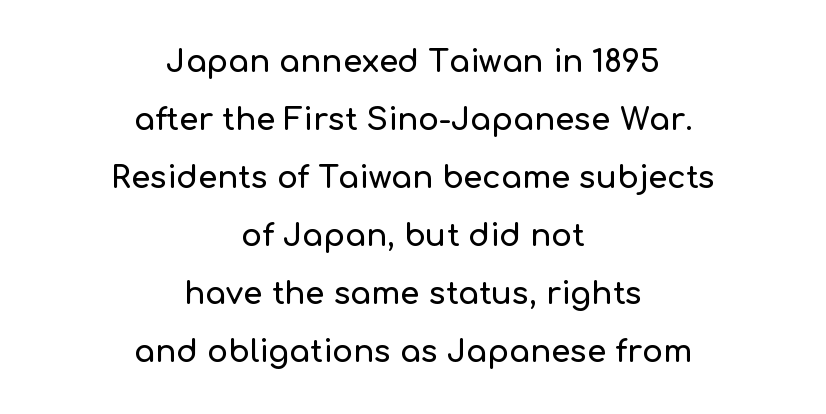
Q: Is the text italic (slanted)? A: No, it is upright.
Q: Is the typeface a serif or a sans-serif typeface? A: Sans-serif.
Q: Is the text underlined? A: No.
Q: How is the paragraph aligned? A: Centered.
Q: Is the spacing between letters normal or unusually wide? A: Normal.
Q: Width (condensed, normal, or wide)? A: Normal.
Q: Stroke contrast? A: Low.
Q: x-height? A: Medium.
Q: Monospaced? A: No.
